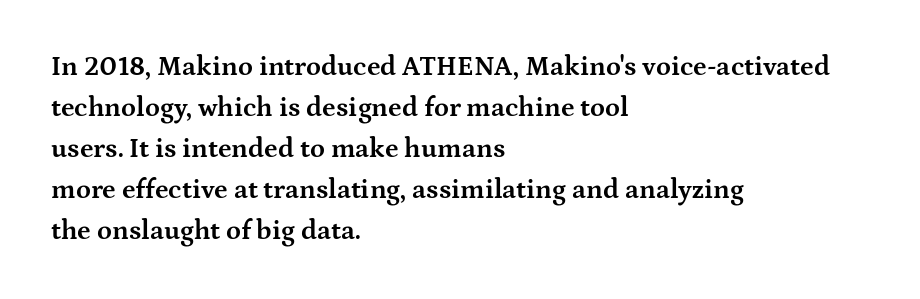
Q: Is the text bold? A: Yes.
Q: Is the text italic (slanted)? A: No, it is upright.
Q: Is the text underlined? A: No.
Q: How is the paragraph aligned? A: Left-aligned.
Q: Is the spacing between letters normal or unusually wide? A: Normal.
Q: Is the spacing between lines tight, normal or loose? A: Normal.
